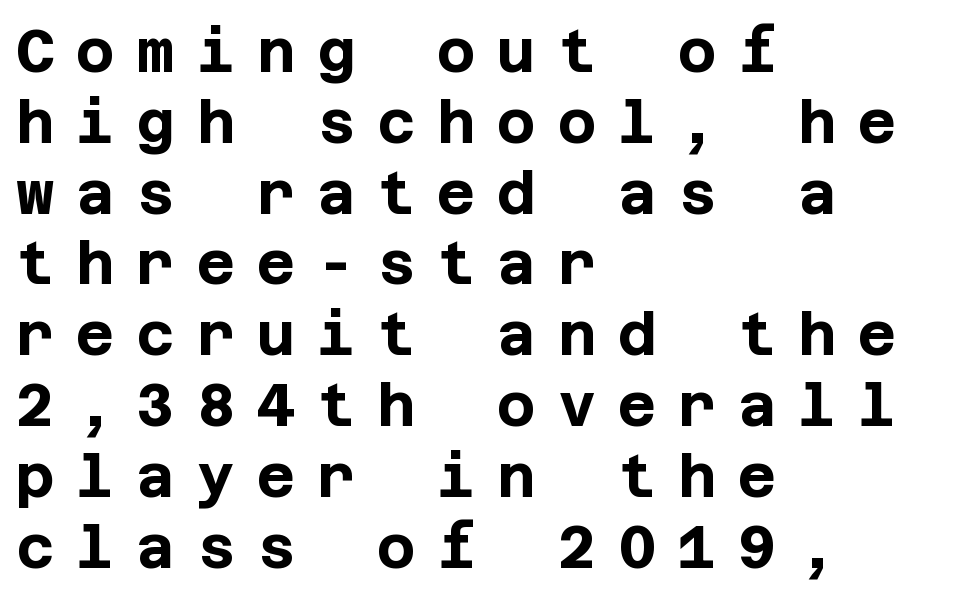
The passage shown has open, widely tracked lettering throughout. The rag falls on the right side of this text block. Tall strokes in this sample are plumb rather than angled. The type family on display is of the sans-serif kind. In terms of weight, the rendering is a true, heavy bold. Any mark beneath the type? The region is blank.
